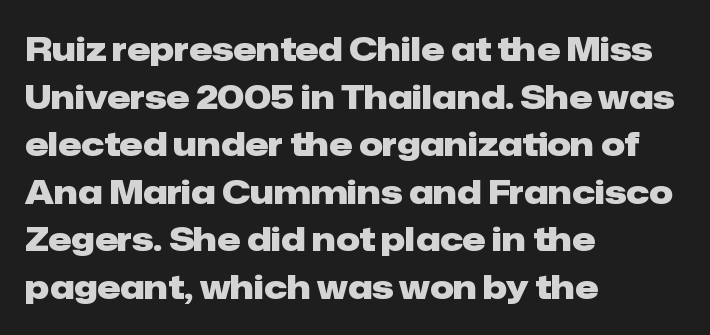
Every letter is thick-stroked: bold, no question. Nope, no serifs anywhere on these letters. The foot of each line stays bare and open. What's the leading like? Ordinary, nothing unusual. The passage shown is typed in a proportional face where columns would drift. Rendered with straight, roman letterforms.
